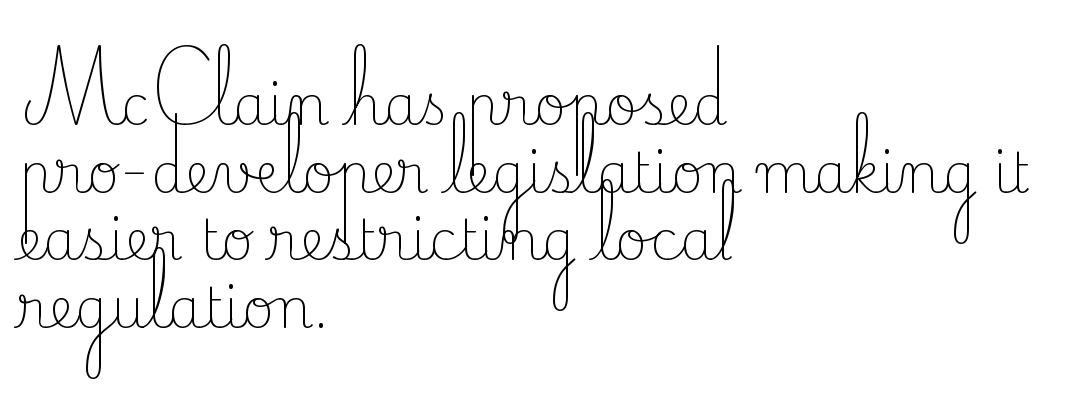
{"serif": "yes", "italic": "no", "bold": "no", "weight": "light", "width": "normal", "stroke_contrast": "low", "x_height": "small", "monospaced": "no", "underline": "no", "align": "left", "line_spacing_ratio": 1.23, "letter_spacing": "normal", "letter_spacing_em": 0.0, "glyph_px": 55}
